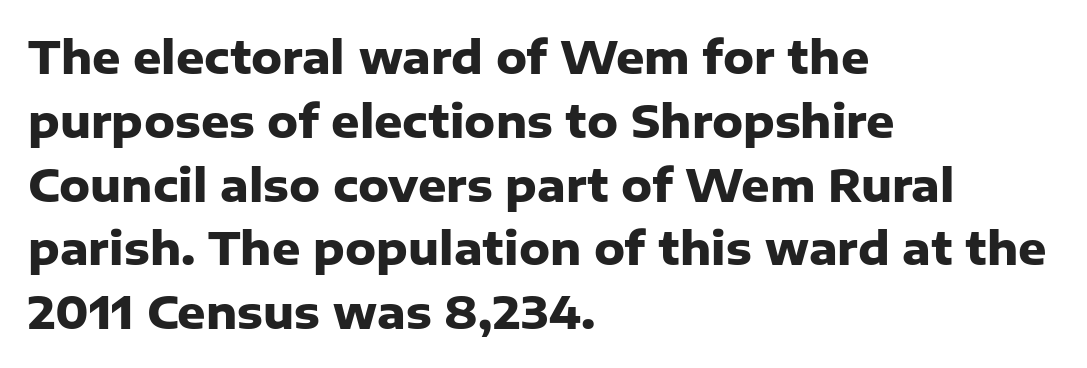
{"serif": "no", "italic": "no", "bold": "yes", "weight": "heavy", "width": "normal", "stroke_contrast": "low", "x_height": "medium", "monospaced": "no", "underline": "no", "align": "left", "line_spacing": "normal", "line_spacing_ratio": 1.45, "letter_spacing": "normal", "letter_spacing_em": 0.0, "glyph_px": 44}
